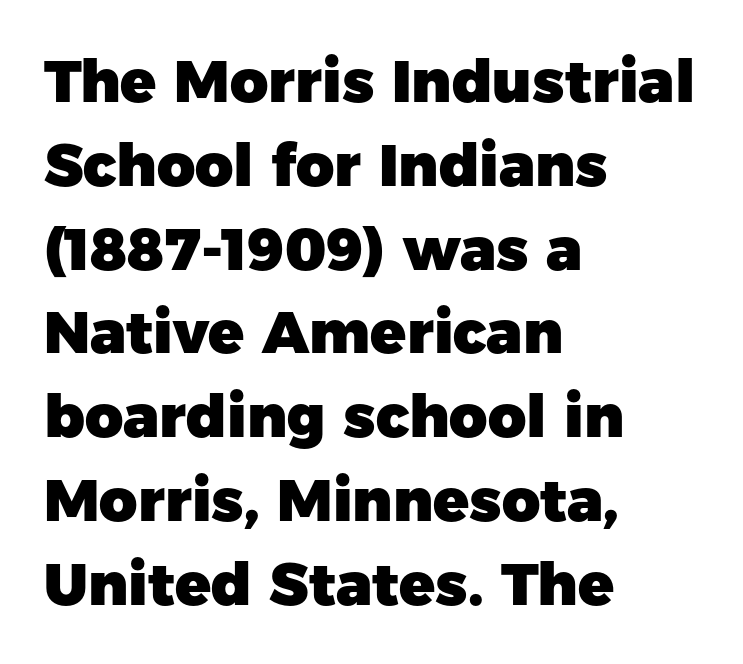
Q: Is the text bold? A: Yes.
Q: Is the text italic (slanted)? A: No, it is upright.
Q: Is the typeface a serif or a sans-serif typeface? A: Sans-serif.
Q: Is the text underlined? A: No.
Q: How is the paragraph aligned? A: Left-aligned.
Q: Is the spacing between letters normal or unusually wide? A: Normal.
Q: Is the spacing between lines tight, normal or loose? A: Normal.
Q: Width (condensed, normal, or wide)? A: Normal.
Q: Stroke contrast? A: Low.
Q: x-height? A: Medium.
Q: Monospaced? A: No.
